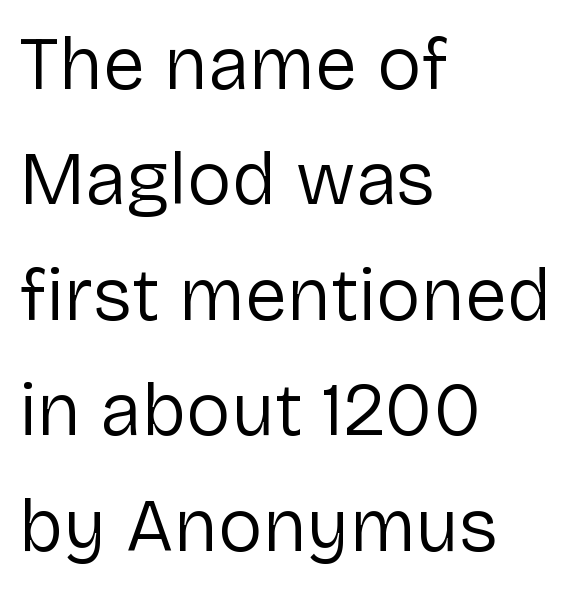
{"serif": "no", "italic": "no", "bold": "no", "weight": "regular", "width": "normal", "stroke_contrast": "low", "x_height": "medium", "monospaced": "no", "underline": "no", "align": "left", "line_spacing": "normal", "line_spacing_ratio": 1.54, "letter_spacing": "normal", "letter_spacing_em": 0.0, "glyph_px": 75}
